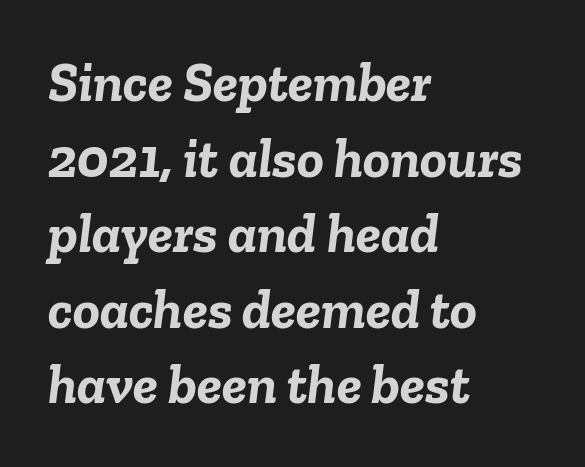
Q: Is the text bold? A: Yes.
Q: Is the text italic (slanted)? A: Yes, it leans right by about 6 degrees.
Q: Is the text underlined? A: No.
Q: How is the paragraph aligned? A: Left-aligned.
Q: Is the spacing between letters normal or unusually wide? A: Normal.
Q: Is the spacing between lines tight, normal or loose? A: Normal.
Q: Width (condensed, normal, or wide)? A: Normal.
Q: Stroke contrast? A: Low.
Q: x-height? A: Medium.
Q: Monospaced? A: No.
